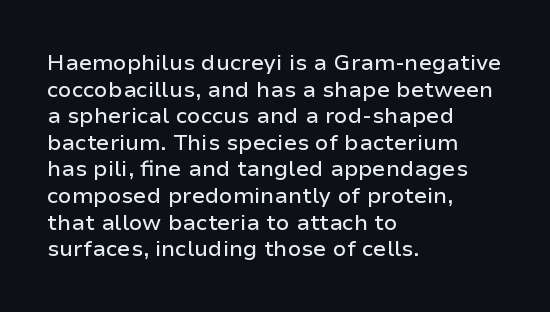
{"italic": "no", "underline": "no", "align": "left", "line_spacing_ratio": 1.21, "letter_spacing": "normal", "letter_spacing_em": 0.0, "glyph_px": 22}
